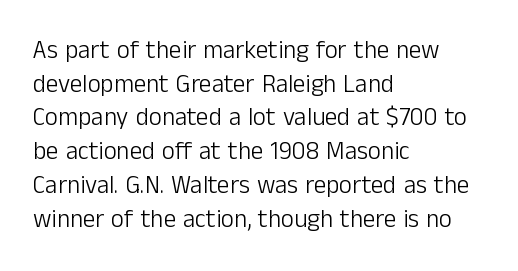
The image shows 25 px text type, upright; set left-aligned, normal line spacing (1.35x), normal letter spacing, not underlined.
